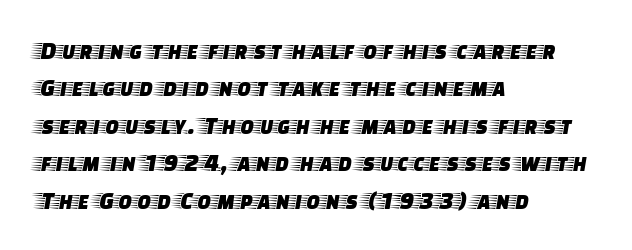
The image shows 25 px text type; set left-aligned, normal line spacing (1.5x), normal letter spacing, not underlined.
